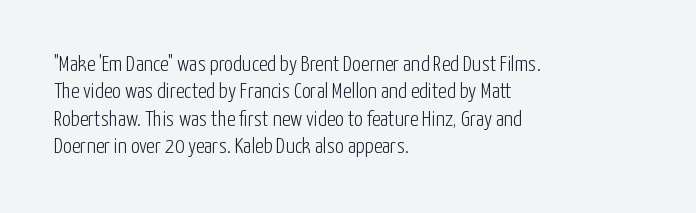
Q: Is the text bold? A: No.
Q: Is the text italic (slanted)? A: No, it is upright.
Q: Is the text underlined? A: No.
Q: How is the paragraph aligned? A: Left-aligned.
Q: Is the spacing between letters normal or unusually wide? A: Normal.
Q: Is the spacing between lines tight, normal or loose? A: Normal.
